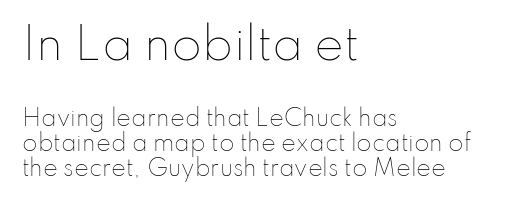
The image shows 44 px thin type, upright; set left-aligned, tight line spacing (1.13x), normal letter spacing, not underlined; the first (top) block is 2.0x larger; low stroke contrast and a small x-height.
